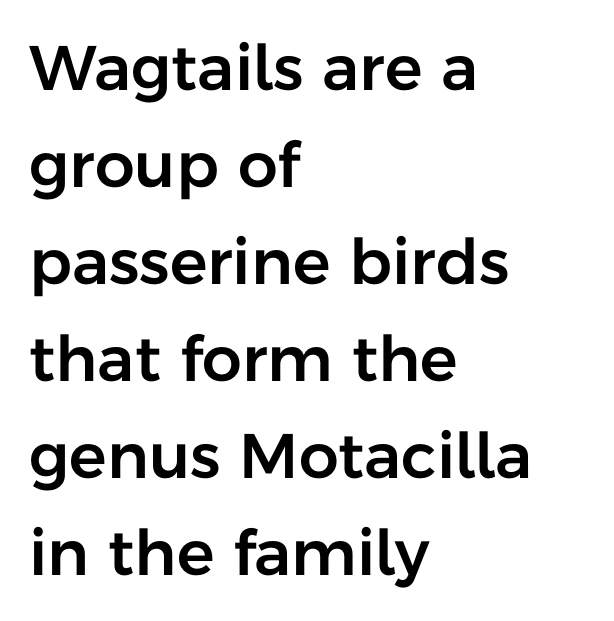
The image shows 63 px sans-serif type, upright; set left-aligned, normal line spacing (1.54x), normal letter spacing, not underlined; low stroke contrast and a medium x-height.
